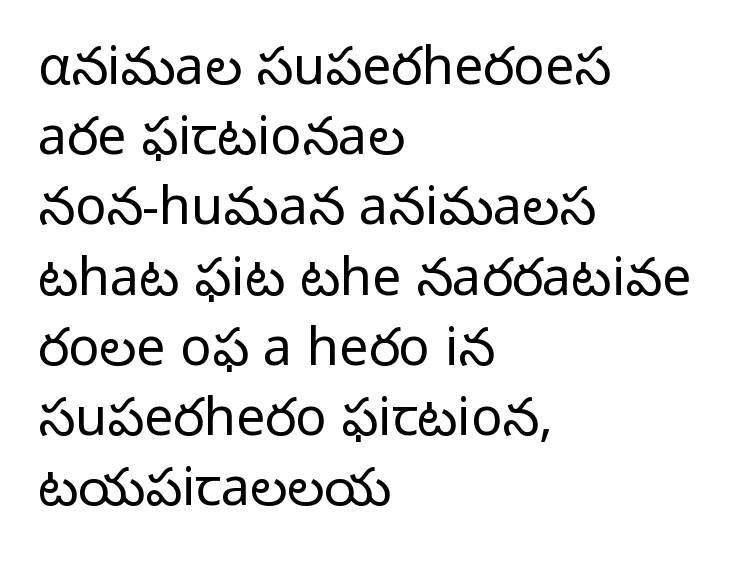
The lettering stays uniformly vertical, giving the passage a roman look. The line-height multiplier appears to be the usual default. No extra ink here — the face is not bold. Just letters on the line, the space beneath them empty. The line texture is even and compact thanks to regular tracking. Proportional: the letters do not fall into vertical columns.
